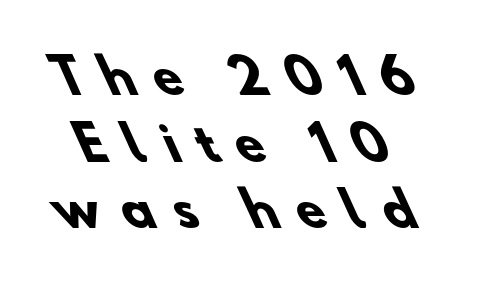
Q: Is the text bold? A: Yes.
Q: Is the typeface a serif or a sans-serif typeface? A: Sans-serif.
Q: Is the text underlined? A: No.
Q: Is the spacing between letters normal or unusually wide? A: Unusually wide.
Q: Is the spacing between lines tight, normal or loose? A: Normal.
Q: Width (condensed, normal, or wide)? A: Normal.
Q: Stroke contrast? A: Low.
Q: x-height? A: Small.
Q: Monospaced? A: No.
